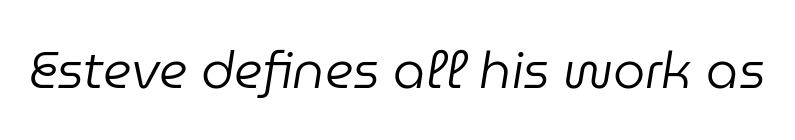
{"italic": "yes", "lean": "right", "slant_degrees": 9, "bold": "no", "weight": "regular", "width": "normal", "stroke_contrast": "low", "x_height": "medium", "monospaced": "no", "underline": "no", "letter_spacing": "normal", "letter_spacing_em": 0.0, "glyph_px": 51}
